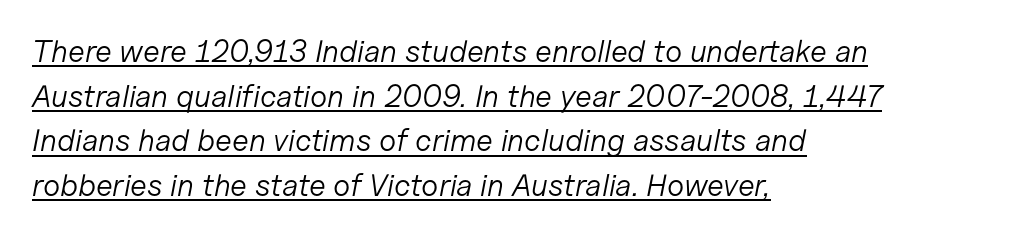
Successive baselines arrive at the customary interval. Tall strokes in this sample are angled rather than plumb. The glyphs are accompanied by a horizontal stroke just below them. Tracking here is standard; glyphs follow each other at the usual distance.
